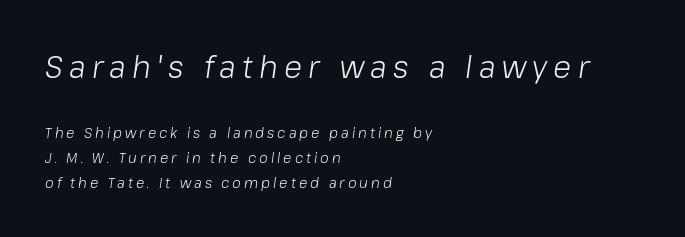
The image shows 30 px light type, italic (leaning right); set left-aligned, line spacing 1.79x, unusually wide letter spacing (+0.21 em), not underlined; the first (top) block is 2.14x larger; low stroke contrast and a medium x-height.
